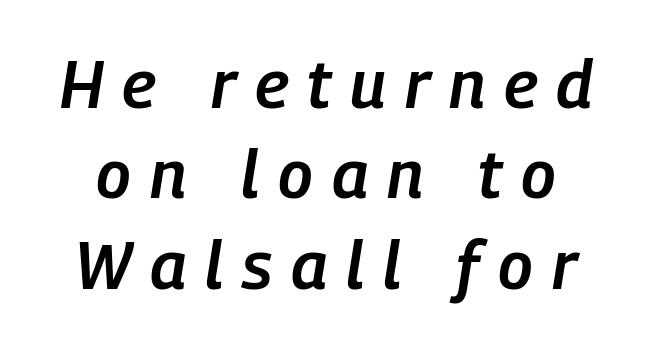
{"italic": "yes", "lean": "right", "slant_degrees": 9, "bold": "semi", "weight": "semibold", "width": "condensed", "stroke_contrast": "low", "x_height": "medium", "monospaced": "no", "underline": "no", "line_spacing": "normal", "line_spacing_ratio": 1.35, "letter_spacing": "wide", "letter_spacing_em": 0.28, "glyph_px": 67}
